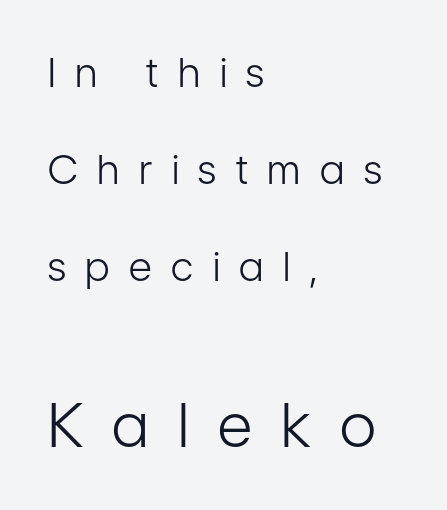
The image shows 60 px light, condensed sans-serif type, upright; set left-aligned, loose line spacing (2.43x), unusually wide letter spacing (+0.49 em), not underlined; the second (bottom) block is 1.5x larger; low stroke contrast and a medium x-height.
